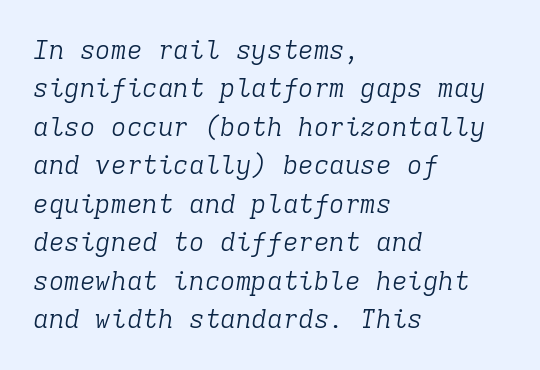
The letterforms sit at book weight or below. Nobody drew a line under any word here. Students, observe: this is what conventionally led text looks like. The whole block is typeset with a tilt. What stands out about the letter spacing? Nothing — it is the standard amount. A student would call this left alignment; a typographer would say flush left, rag right.
